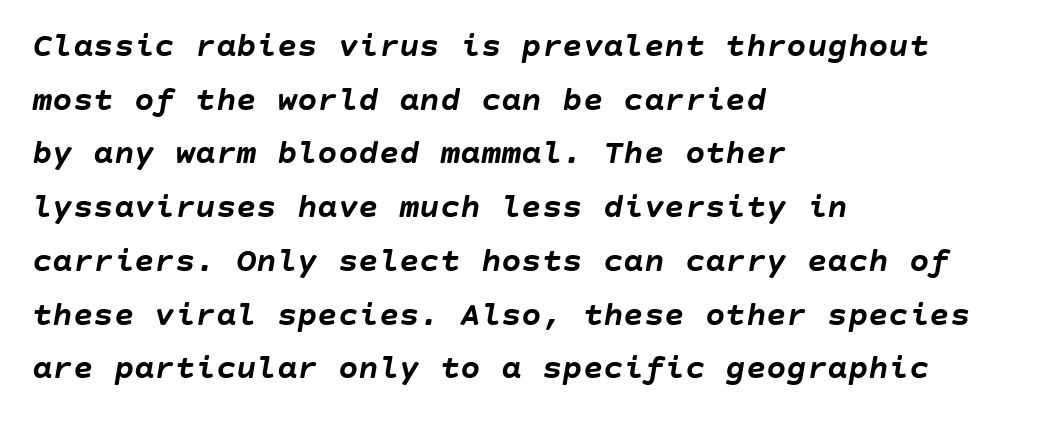
The image shows 34 px semibold type, italic (leaning right); set left-aligned, normal line spacing (1.58x), normal letter spacing, not underlined; low stroke contrast and a large x-height.
